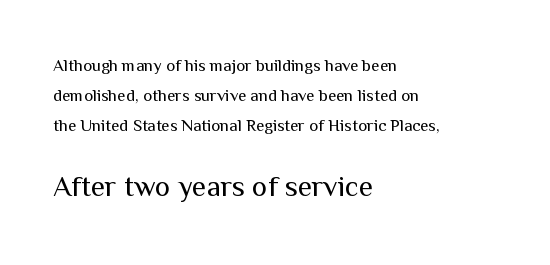
The image shows 29 px regular-weight sans-serif type, upright; set left-aligned, line spacing 1.76x, normal letter spacing, not underlined; the second (bottom) block is 1.71x larger; medium stroke contrast and a medium x-height.
